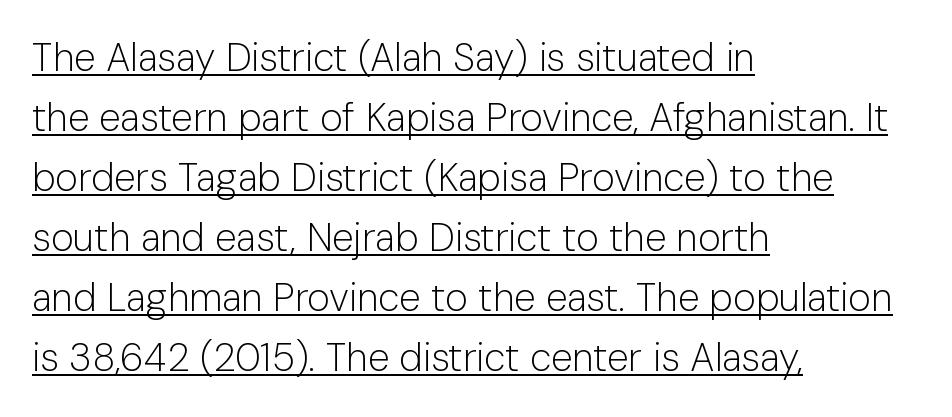
Q: Is the text bold? A: No.
Q: Is the text italic (slanted)? A: No, it is upright.
Q: Is the typeface a serif or a sans-serif typeface? A: Sans-serif.
Q: Is the text underlined? A: Yes.
Q: How is the paragraph aligned? A: Left-aligned.
Q: Is the spacing between letters normal or unusually wide? A: Normal.
Q: Is the spacing between lines tight, normal or loose? A: Normal.
Q: Width (condensed, normal, or wide)? A: Normal.
Q: Stroke contrast? A: Low.
Q: x-height? A: Medium.
Q: Monospaced? A: No.
